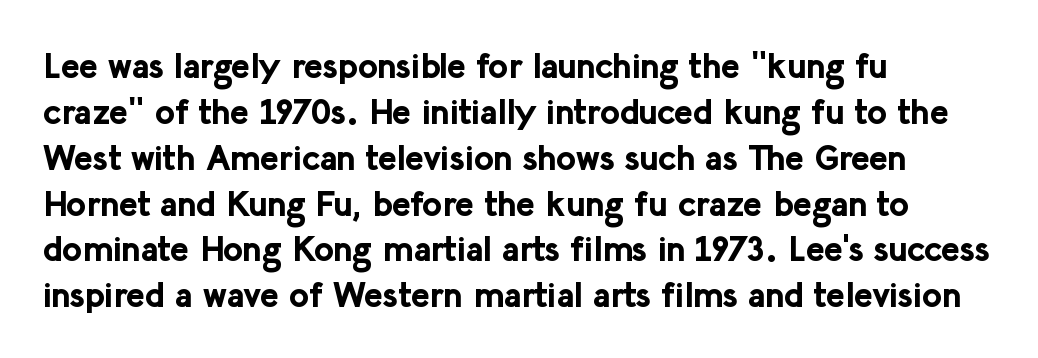
{"serif": "no", "italic": "no", "bold": "yes", "weight": "bold", "width": "normal", "stroke_contrast": "low", "x_height": "medium", "monospaced": "no", "underline": "no", "align": "left", "line_spacing": "normal", "line_spacing_ratio": 1.31, "letter_spacing": "normal", "letter_spacing_em": 0.0, "glyph_px": 35}
